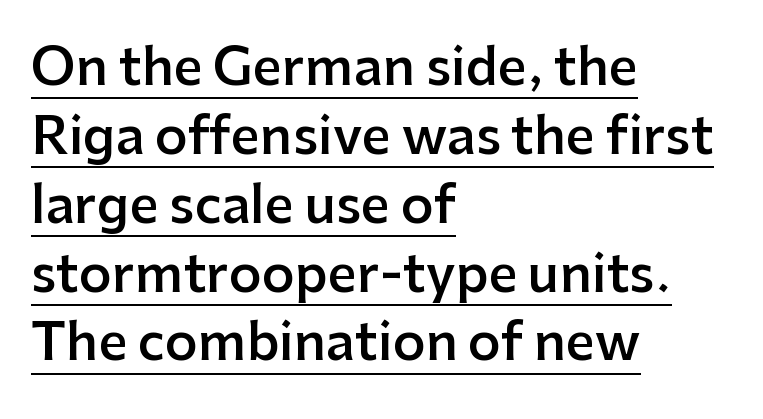
The image shows 51 px semibold sans-serif type, upright; set left-aligned, normal line spacing (1.35x), normal letter spacing, underlined; low stroke contrast and a medium x-height.
